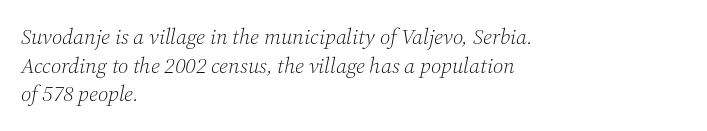
Q: Is the text bold? A: No.
Q: Is the text italic (slanted)? A: Yes, it leans right by about 12 degrees.
Q: Is the text underlined? A: No.
Q: How is the paragraph aligned? A: Left-aligned.
Q: Is the spacing between letters normal or unusually wide? A: Normal.
Q: Is the spacing between lines tight, normal or loose? A: Normal.
